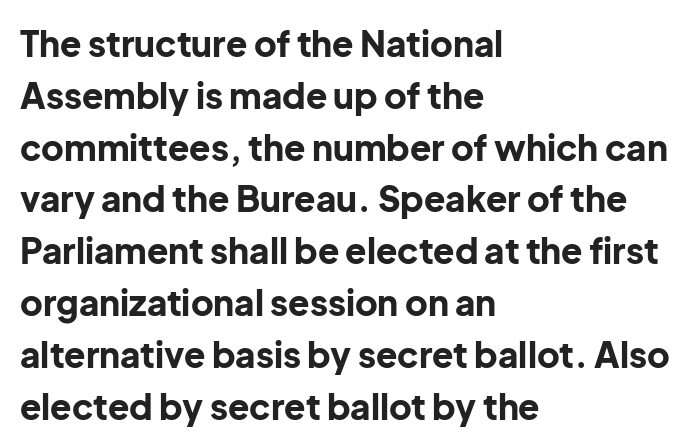
The image shows 35 px bold sans-serif type, upright; set left-aligned, normal line spacing (1.48x), normal letter spacing, not underlined; low stroke contrast and a medium x-height.
